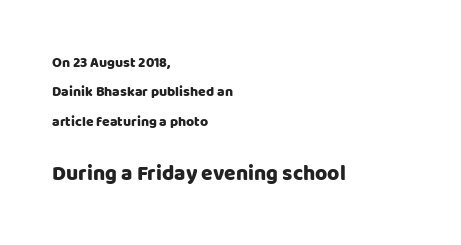
Nothing unusual about the tracking: characters are spaced as the font intends. Honestly, there is no underline to notice here at all. Airy leading. Block two is the big one; block one sits smaller above it. The ragged edge is on the right, which tells us the setting is flush left.
